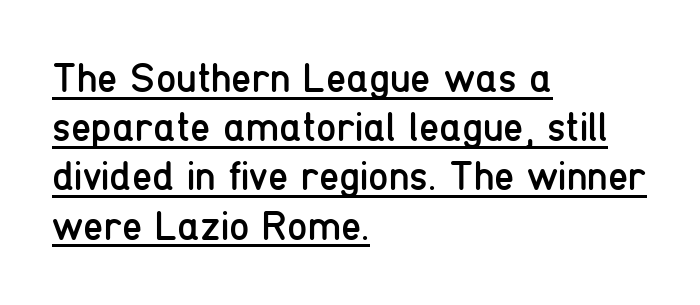
Q: Is the text bold? A: No.
Q: Is the text italic (slanted)? A: No, it is upright.
Q: Is the typeface a serif or a sans-serif typeface? A: Sans-serif.
Q: Is the text underlined? A: Yes.
Q: How is the paragraph aligned? A: Left-aligned.
Q: Is the spacing between letters normal or unusually wide? A: Normal.
Q: Width (condensed, normal, or wide)? A: Condensed.
Q: Stroke contrast? A: Low.
Q: x-height? A: Medium.
Q: Monospaced? A: No.
